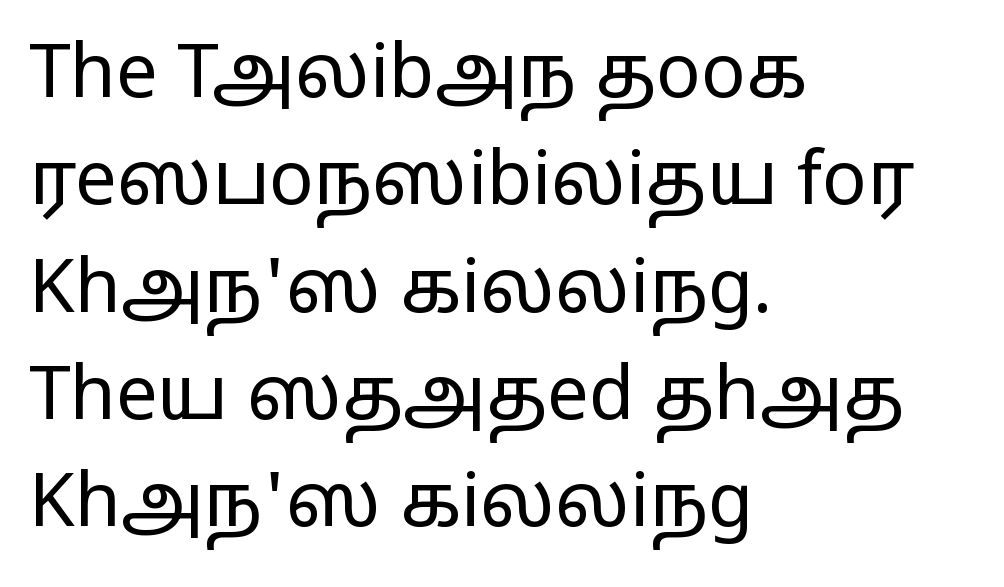
Q: Is the text bold? A: No.
Q: Is the text italic (slanted)? A: No, it is upright.
Q: Is the typeface a serif or a sans-serif typeface? A: Sans-serif.
Q: Is the text underlined? A: No.
Q: How is the paragraph aligned? A: Left-aligned.
Q: Is the spacing between letters normal or unusually wide? A: Normal.
Q: Is the spacing between lines tight, normal or loose? A: Normal.
Q: Width (condensed, normal, or wide)? A: Wide.
Q: Stroke contrast? A: Low.
Q: x-height? A: Medium.
Q: Monospaced? A: No.
